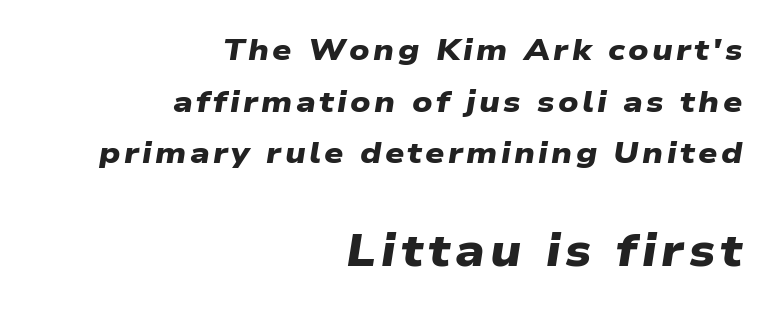
The designer gave the closing block more size than the opening block. Proportional: the letters do not fall into vertical columns. Has an underline been added? It has not. The strokes are fattened all the way to bold. Visually the block forms a straight wall on the right and a jagged coastline on the left. Is this a sans? Yes — the strokes have no serifs.
